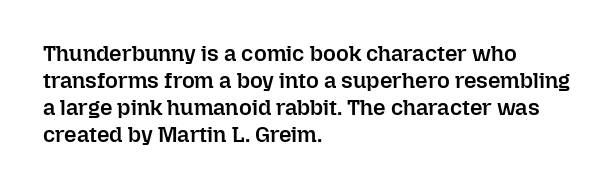
{"italic": "no", "bold": "semi", "underline": "no", "align": "left", "line_spacing_ratio": 1.23, "letter_spacing": "normal", "letter_spacing_em": 0.0, "glyph_px": 22}
